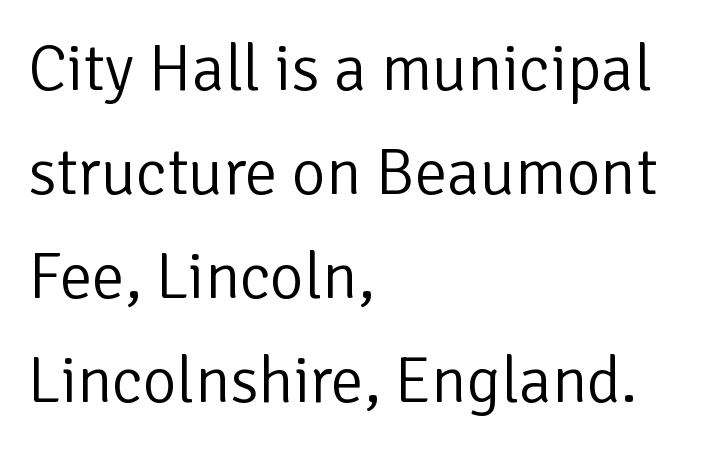
Stems here are at most as thick as an everyday book face. Note: no serifs on the glyphs. Descender tails drop into unmarked territory. The lines are quadded left. The lines sit at an ordinary, default distance from one another.
